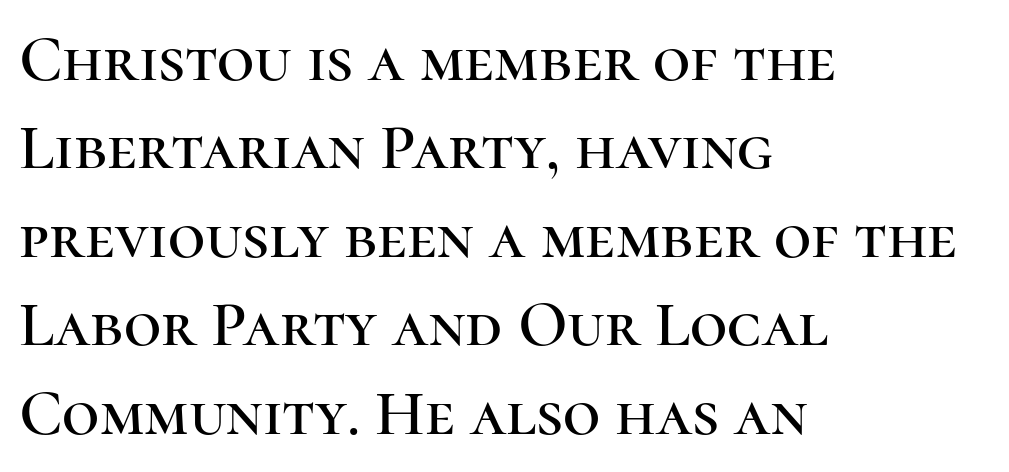
The image shows 65 px serif type, upright; set left-aligned, normal line spacing (1.36x), normal letter spacing, not underlined; high stroke contrast and a medium x-height.
